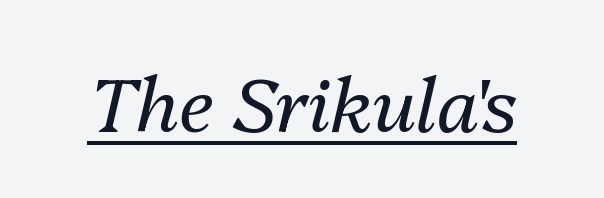
The image shows 75 px regular-weight type, italic (leaning right); set normal letter spacing, underlined; medium stroke contrast and a medium x-height.
